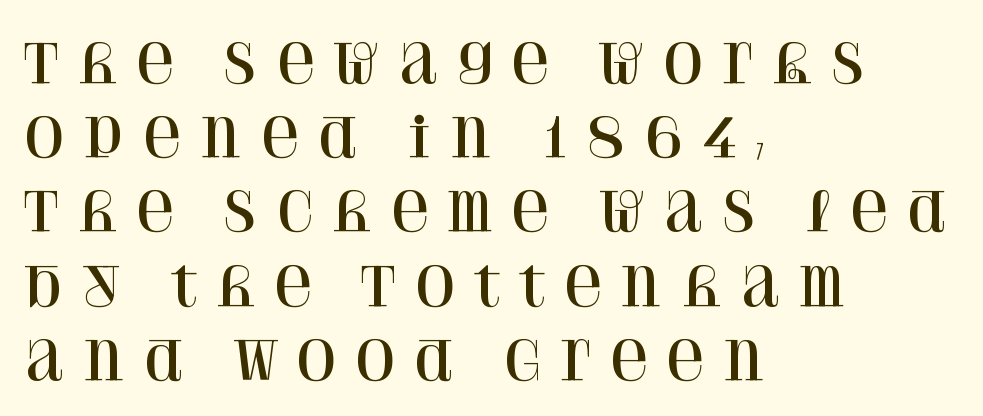
These lines sit exactly where default settings would place them. A typesetter would call this heavily tracked-out type. The rendering anchors every line to the left-hand side. The font's upright variant was chosen for this text. A typesetter would call this proportional, since set widths differ per character. Small tapered or slab feet sit at the stroke ends, so this counts as serif.
